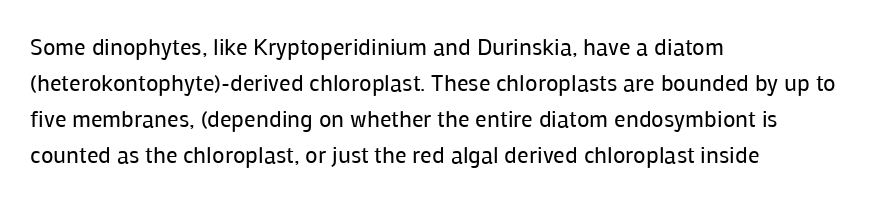
{"italic": "no", "bold": "no", "underline": "no", "align": "left", "line_spacing": "normal", "line_spacing_ratio": 1.56, "letter_spacing": "normal", "letter_spacing_em": 0.0, "glyph_px": 23}
